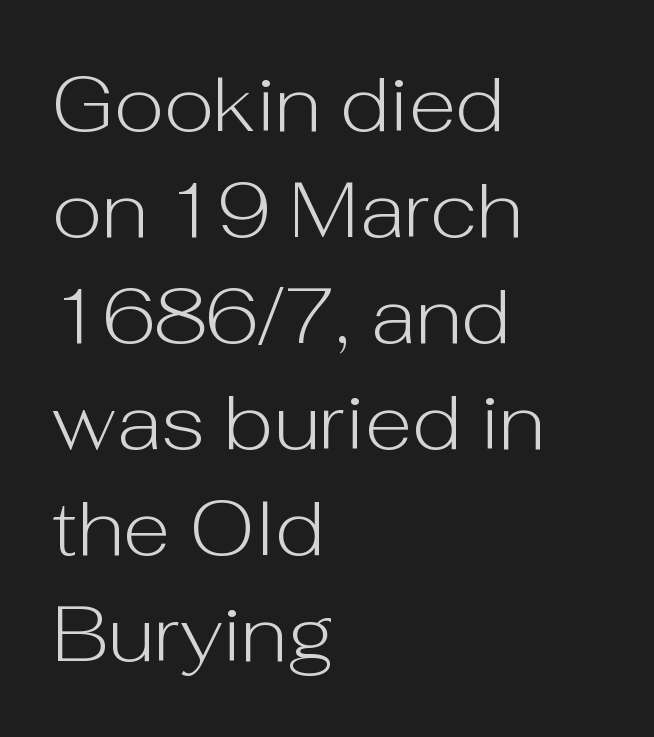
What kind of face is this? One without serifs — a sans. This rendering leaves character spacing at its baseline value. No italicization has been applied; the sample stays upright. The passage shown is typed in a proportional face where columns would drift.
